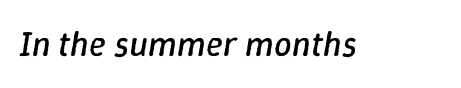
The image shows 35 px regular-weight type, italic (leaning right); set normal letter spacing, not underlined; low stroke contrast and a medium x-height.
